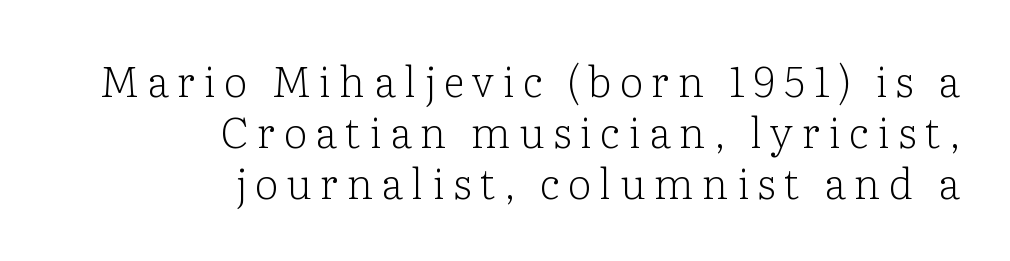
{"serif": "yes", "italic": "no", "bold": "no", "weight": "light", "width": "normal", "stroke_contrast": "low", "x_height": "medium", "monospaced": "no", "underline": "no", "align": "right", "line_spacing_ratio": 1.22, "letter_spacing": "wide", "letter_spacing_em": 0.2, "glyph_px": 42}
